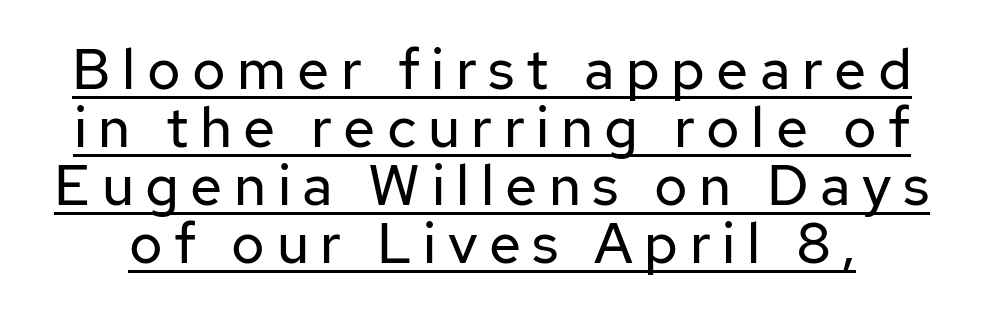
{"serif": "no", "italic": "no", "bold": "no", "weight": "regular", "width": "normal", "stroke_contrast": "low", "x_height": "medium", "monospaced": "no", "underline": "yes", "line_spacing": "tight", "line_spacing_ratio": 1.02, "letter_spacing": "wide", "letter_spacing_em": 0.2, "glyph_px": 57}
